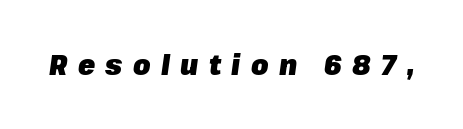
The image shows 28 px heavy type, italic (leaning right); set unusually wide letter spacing (+0.37 em), not underlined; low stroke contrast and a medium x-height.
